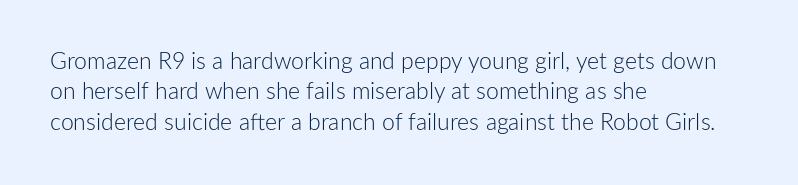
The image shows 23 px text type, upright; set left-aligned, normal line spacing (1.32x), normal letter spacing, not underlined.
